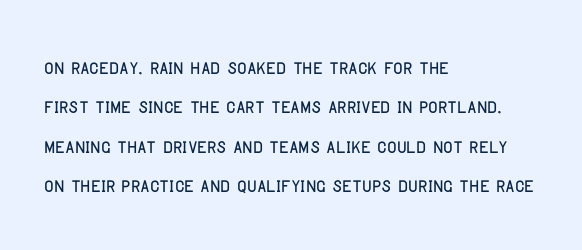
Q: Is the text italic (slanted)? A: No, it is upright.
Q: Is the text underlined? A: No.
Q: How is the paragraph aligned? A: Left-aligned.
Q: Is the spacing between letters normal or unusually wide? A: Normal.
Q: Is the spacing between lines tight, normal or loose? A: Normal.
